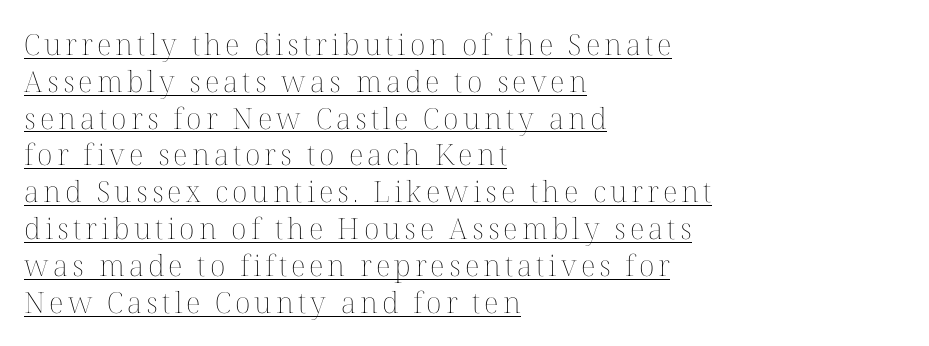
Q: Is the text bold? A: No.
Q: Is the text italic (slanted)? A: No, it is upright.
Q: Is the text underlined? A: Yes.
Q: How is the paragraph aligned? A: Left-aligned.
Q: Is the spacing between lines tight, normal or loose? A: Normal.
Q: Width (condensed, normal, or wide)? A: Normal.
Q: Stroke contrast? A: Medium.
Q: x-height? A: Medium.
Q: Monospaced? A: No.
